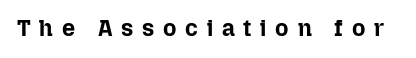
Q: Is the text bold? A: Yes.
Q: Is the text italic (slanted)? A: No, it is upright.
Q: Is the text underlined? A: No.
Q: Is the spacing between letters normal or unusually wide? A: Unusually wide.
